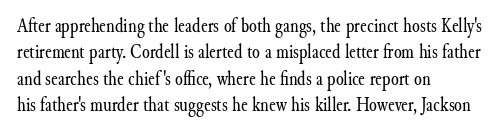
Characters remain perfectly vertical along every line. Rows of type keep a routine distance in the vertical direction. The face looks like a standard text weight, possibly lighter. Letter spacing: default. Each row of text sits above clean, open space.
